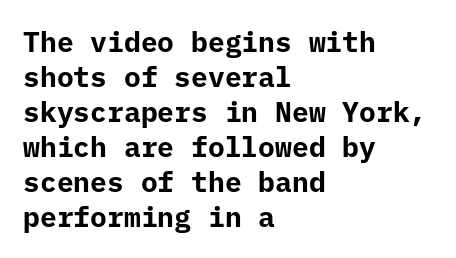
The image shows 28 px bold sans-serif type, upright, monospaced; set left-aligned, normal line spacing (1.25x), normal letter spacing, not underlined; low stroke contrast and a medium x-height.
